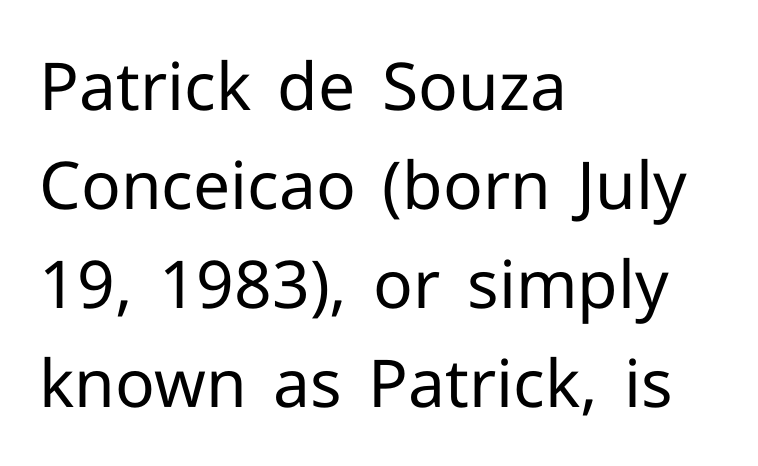
Any mark beneath the type? The region is blank. You could not count columns in this text — the font is proportionally spaced. The font sits on the lighter half of the weight spectrum, regular included. The rendering shows plain stroke endings on the letterforms — a sans-serif design. Here the glyphs are tracked normally, forming tight word shapes. The lines are quadded left.
